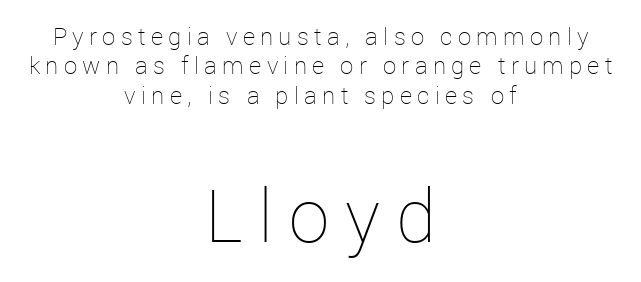
The lines are quadded center. Typesetter's note — lower block bumped up in size, upper block left smaller. A roman cut, with each character standing at attention. Is the letter spacing exaggerated? Yes — the characters are pushed far apart.
